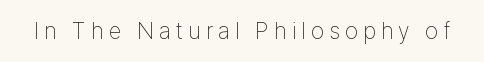
{"italic": "no", "bold": "no", "underline": "no", "letter_spacing": "wide", "letter_spacing_em": 0.23, "glyph_px": 23}
